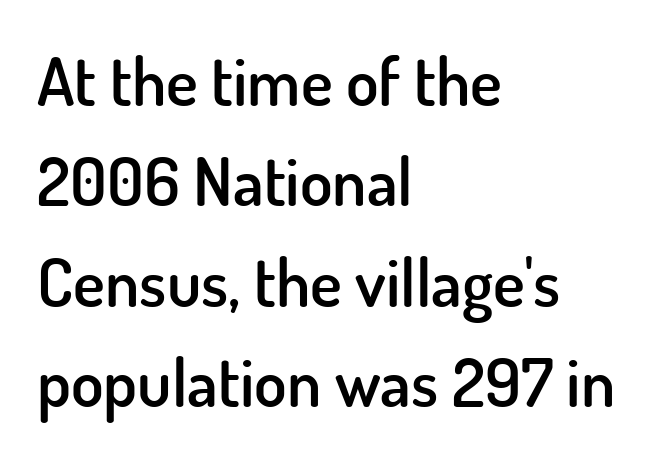
The image shows 67 px semibold sans-serif type, upright; set left-aligned, normal line spacing (1.5x), normal letter spacing, not underlined; low stroke contrast and a small x-height.
